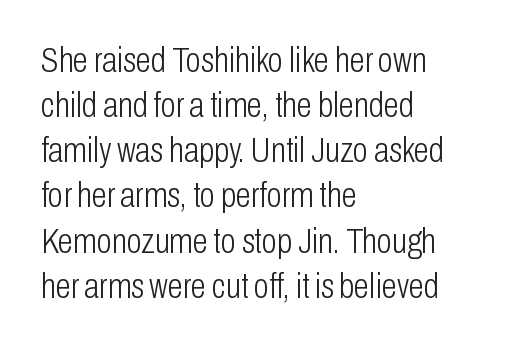
{"serif": "no", "italic": "no", "bold": "no", "weight": "light", "width": "condensed", "stroke_contrast": "low", "x_height": "medium", "monospaced": "no", "underline": "no", "align": "left", "line_spacing": "normal", "line_spacing_ratio": 1.29, "letter_spacing": "normal", "letter_spacing_em": 0.0, "glyph_px": 35}
